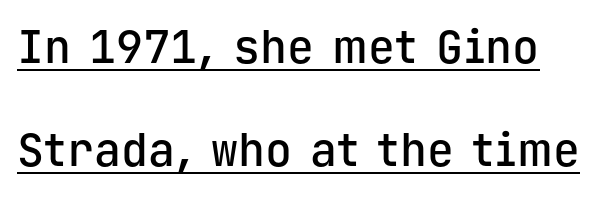
The image shows 45 px semibold sans-serif type, upright, monospaced; set loose line spacing (2.28x), normal letter spacing, underlined; low stroke contrast and a medium x-height.
